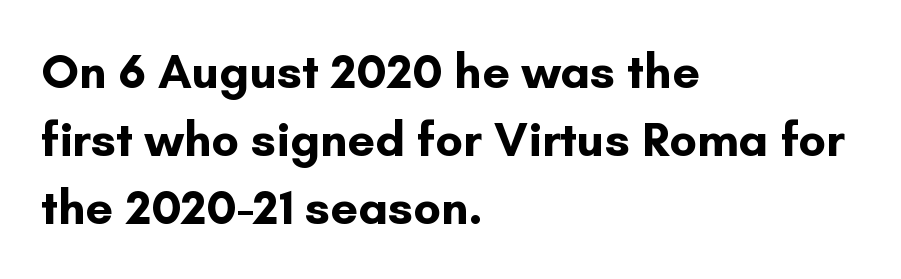
The image shows 49 px bold sans-serif type, upright; set left-aligned, normal line spacing (1.39x), normal letter spacing, not underlined; low stroke contrast and a small x-height.
